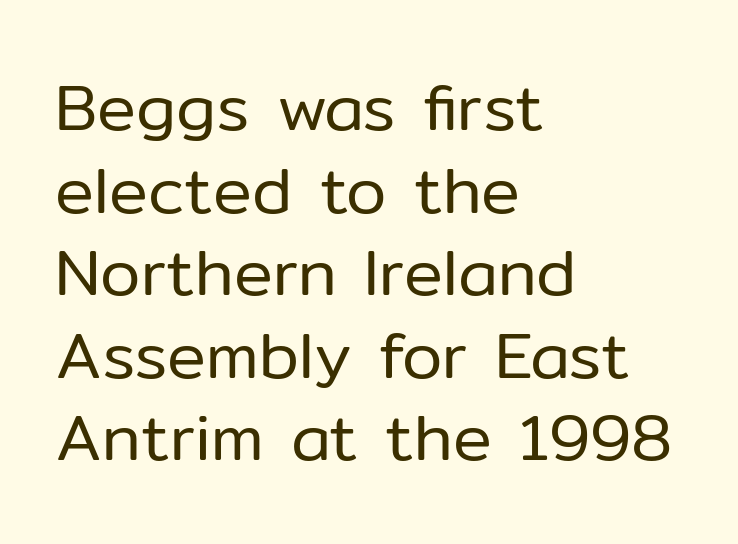
The image shows 65 px regular-weight sans-serif type, upright; set left-aligned, normal line spacing (1.27x), normal letter spacing, not underlined; low stroke contrast and a medium x-height.
